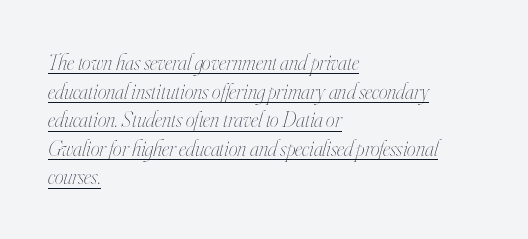
Q: Is the text bold? A: No.
Q: Is the text italic (slanted)? A: Yes, it leans right by about 16 degrees.
Q: Is the text underlined? A: Yes.
Q: How is the paragraph aligned? A: Left-aligned.
Q: Is the spacing between letters normal or unusually wide? A: Normal.
Q: Is the spacing between lines tight, normal or loose? A: Normal.
